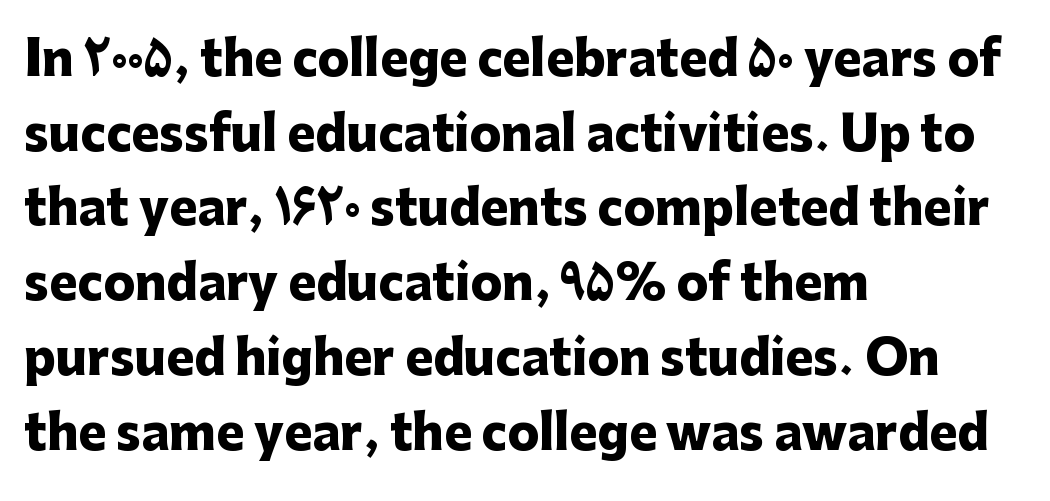
Q: Is the text bold? A: Yes.
Q: Is the text italic (slanted)? A: No, it is upright.
Q: Is the typeface a serif or a sans-serif typeface? A: Sans-serif.
Q: Is the text underlined? A: No.
Q: How is the paragraph aligned? A: Left-aligned.
Q: Is the spacing between letters normal or unusually wide? A: Normal.
Q: Is the spacing between lines tight, normal or loose? A: Normal.
Q: Width (condensed, normal, or wide)? A: Normal.
Q: Stroke contrast? A: Low.
Q: x-height? A: Medium.
Q: Monospaced? A: No.
